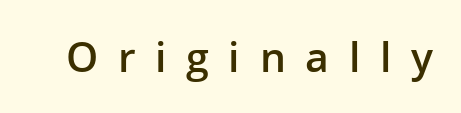
The image shows 41 px semibold sans-serif type, upright; set unusually wide letter spacing (+0.48 em), not underlined; low stroke contrast and a medium x-height.
